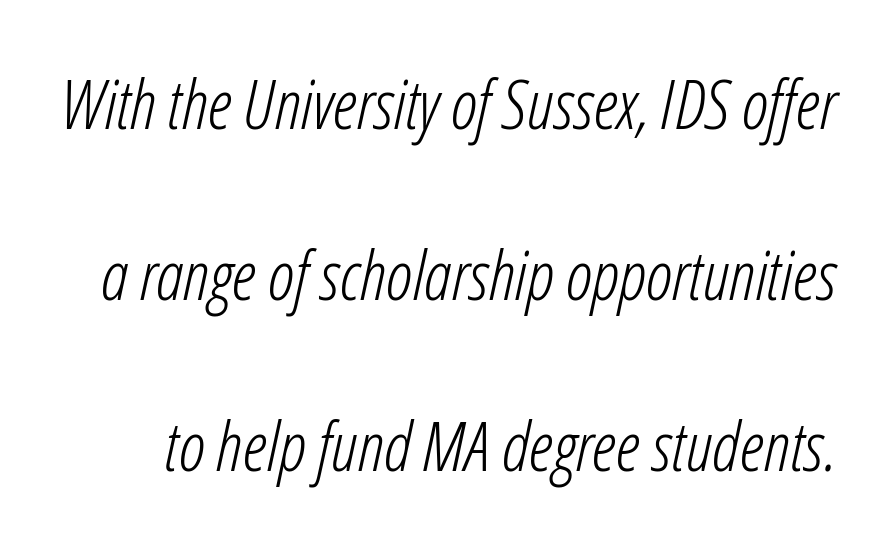
The image shows 69 px light, condensed type, italic (leaning right); set loose line spacing (2.48x), normal letter spacing, not underlined; low stroke contrast and a medium x-height.
